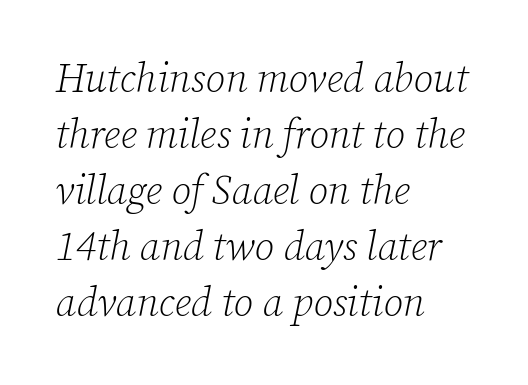
The letters advance in unequal steps, a hallmark of proportional type. Decoration check: the copy has no underline. Nothing unusual about the tracking: characters are spaced as the font intends. Leading: standard. The text was rendered using a seriffed face with decorative stroke endings. It's the slanting kind of type.
